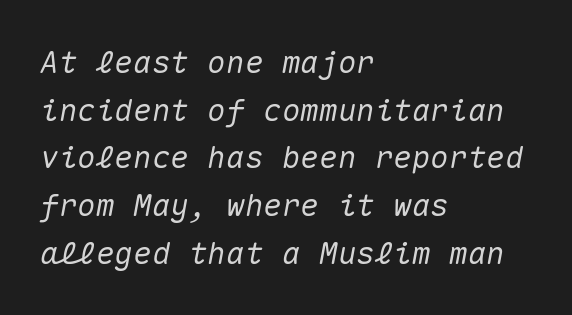
The image shows 31 px text type, italic (leaning right), monospaced; set left-aligned, normal line spacing (1.54x), normal letter spacing, not underlined; medium stroke contrast and a medium x-height.
